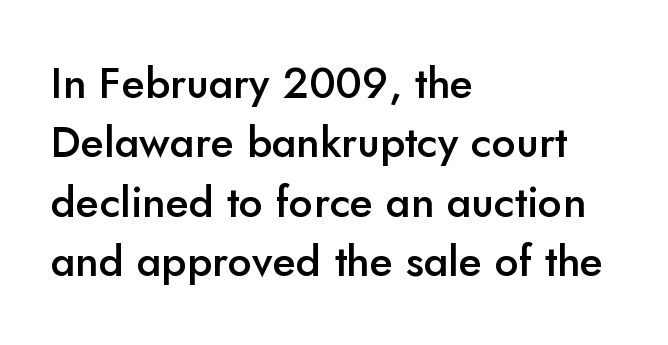
{"serif": "no", "italic": "no", "bold": "semi", "weight": "semibold", "width": "normal", "stroke_contrast": "low", "x_height": "small", "monospaced": "no", "underline": "no", "align": "left", "line_spacing": "normal", "line_spacing_ratio": 1.38, "letter_spacing": "normal", "letter_spacing_em": 0.0, "glyph_px": 43}
